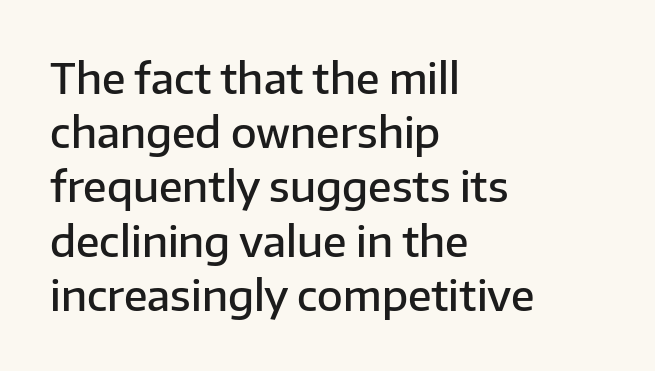
The image shows 42 px semibold sans-serif type, upright; set left-aligned, normal line spacing (1.29x), normal letter spacing, not underlined; low stroke contrast and a medium x-height.
